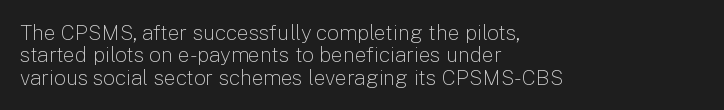
No extra tracking has been applied to these lines. Compared with a centered layout, this one pins lines to the left instead. Is this a heavy cut? Hardly; it is regular or lighter. Honestly, there is no underline to notice here at all. Students, observe: this is what under-led, compact text looks like.
